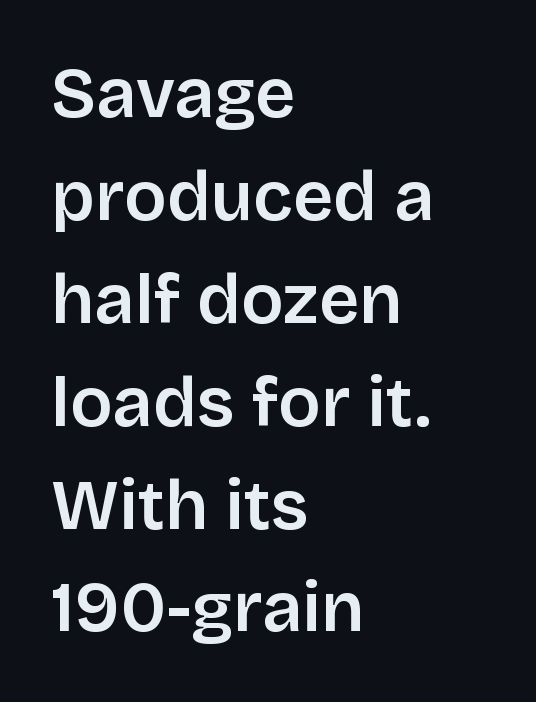
The image shows 70 px semibold sans-serif type, upright; set left-aligned, normal line spacing (1.47x), normal letter spacing, not underlined; low stroke contrast and a large x-height.
